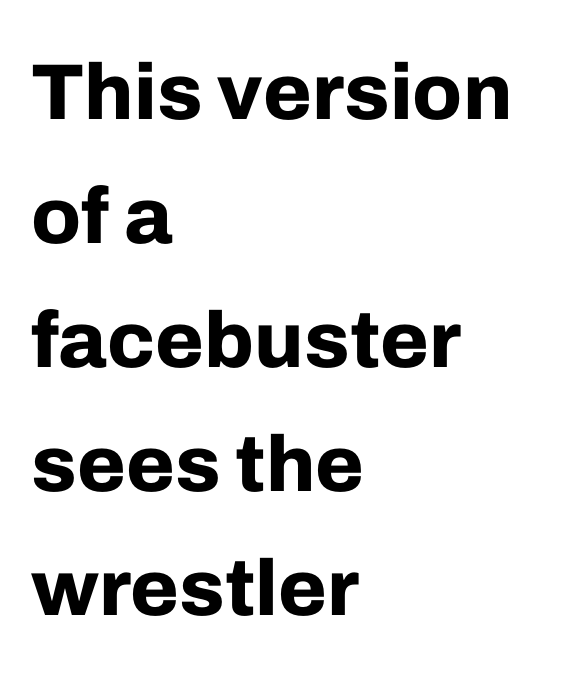
Students, this is bold: see how much ink each stroke carries. Short note: letters normally spaced. The rendering uses natural spacing where letterforms have individual widths. In terms of leading, this rendering sits right in the middle. The font family rendered here belongs to the sans-serif group. The typography opts for an upright posture over an oblique one.
